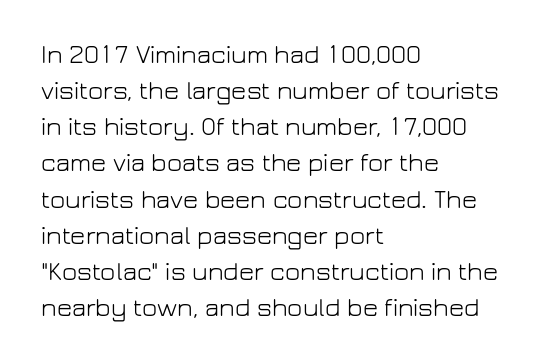
Teacher's note: observe the even left margin — that is flush-left alignment. Students, note that the glyphs here touch the page at normal intervals. Do the letters lean? They stand straight. Descenders hang freely into open space. Stem width sits at or under what a default text font uses.
